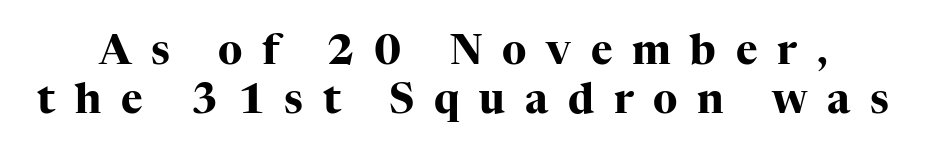
Here the designer chose a conventional face with non-uniform glyph widths. Classification — serif. Compared with an ordinary text face, these strokes are far heavier — a full bold. Inter-character spacing is expanded well beyond the font's built-in metrics. Anything drawn beneath the words? Only blank space.
